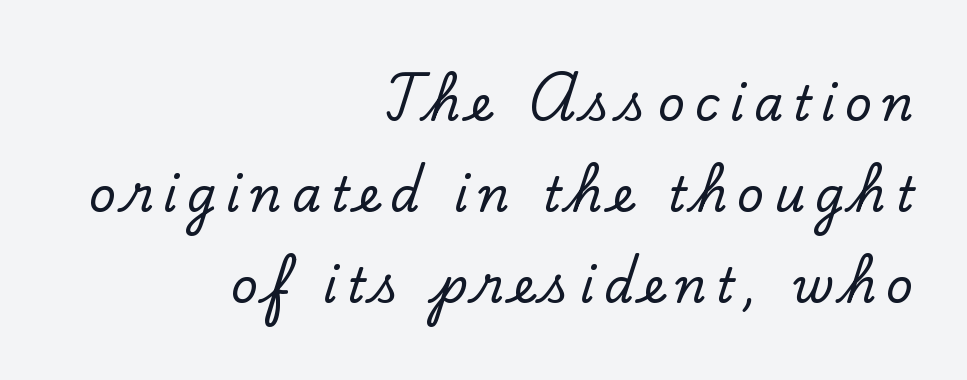
Q: Is the text italic (slanted)? A: Yes.
Q: Is the typeface a serif or a sans-serif typeface? A: Serif.
Q: Is the text underlined? A: No.
Q: How is the paragraph aligned? A: Right-aligned.
Q: Is the spacing between letters normal or unusually wide? A: Unusually wide.
Q: Is the spacing between lines tight, normal or loose? A: Loose.
Q: Width (condensed, normal, or wide)? A: Normal.
Q: Stroke contrast? A: Low.
Q: x-height? A: Small.
Q: Monospaced? A: No.
